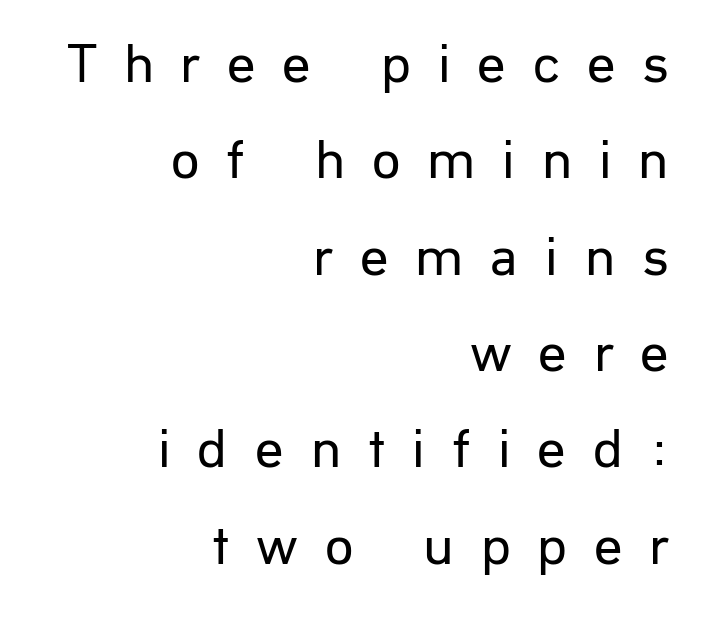
{"serif": "no", "italic": "no", "bold": "no", "weight": "regular", "width": "normal", "stroke_contrast": "low", "x_height": "medium", "monospaced": "no", "underline": "no", "align": "right", "line_spacing_ratio": 1.72, "letter_spacing": "wide", "letter_spacing_em": 0.48, "glyph_px": 56}
